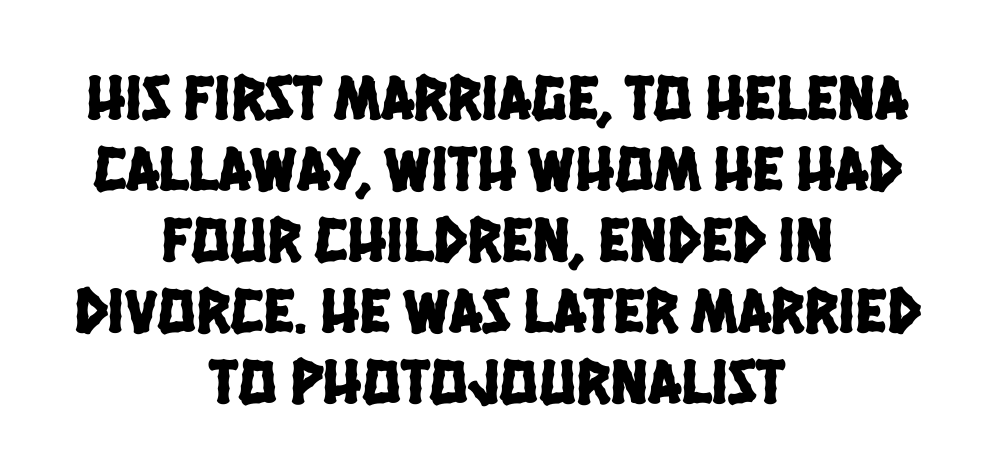
The passage shown is typed in a proportional face where columns would drift. No feet cap the strokes, marking this as sans-serif type. Layout note: lines centered. Beneath every word, the page is bare.
